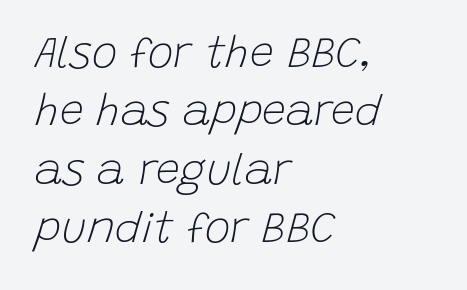
Q: Is the text bold? A: No.
Q: Is the text italic (slanted)? A: Yes, it leans right by about 15 degrees.
Q: Is the text underlined? A: No.
Q: How is the paragraph aligned? A: Left-aligned.
Q: Is the spacing between letters normal or unusually wide? A: Normal.
Q: Is the spacing between lines tight, normal or loose? A: Normal.
Q: Width (condensed, normal, or wide)? A: Normal.
Q: Stroke contrast? A: Low.
Q: x-height? A: Large.
Q: Monospaced? A: No.
